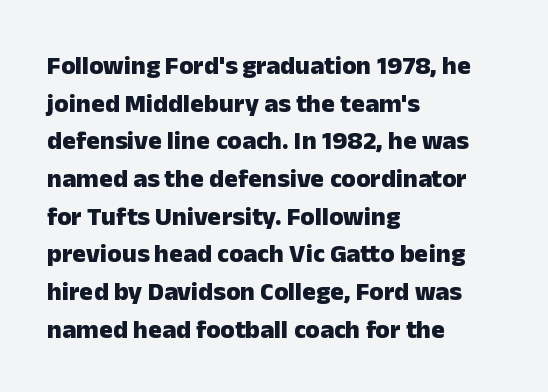
{"italic": "no", "bold": "yes", "underline": "no", "align": "left", "line_spacing": "normal", "line_spacing_ratio": 1.45, "letter_spacing": "normal", "letter_spacing_em": 0.0, "glyph_px": 26}
